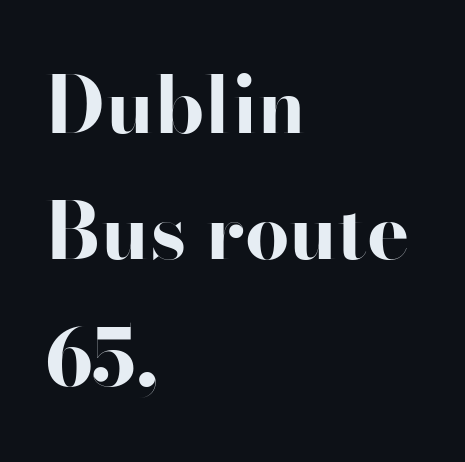
A classic flush-left, rag-right setting is used for this passage. The space between consecutive lines is moderate. The glyphs are unaccompanied by any horizontal stroke below them. This rendering leaves character spacing at its baseline value. You could not count columns in this text — the font is proportionally spaced.
